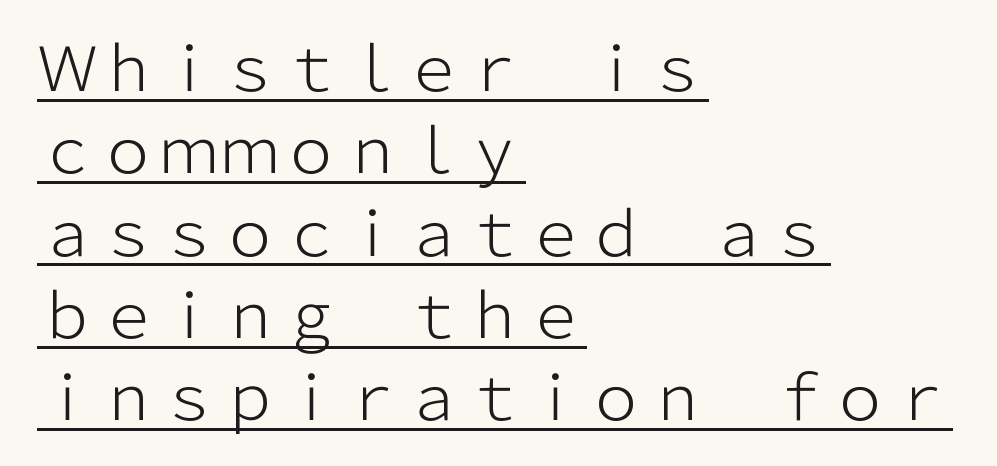
{"serif": "no", "italic": "no", "bold": "no", "weight": "light", "width": "normal", "stroke_contrast": "low", "x_height": "medium", "monospaced": "no", "underline": "yes", "align": "left", "line_spacing": "normal", "line_spacing_ratio": 1.35, "letter_spacing": "normal", "letter_spacing_em": 0.0, "glyph_px": 61}
